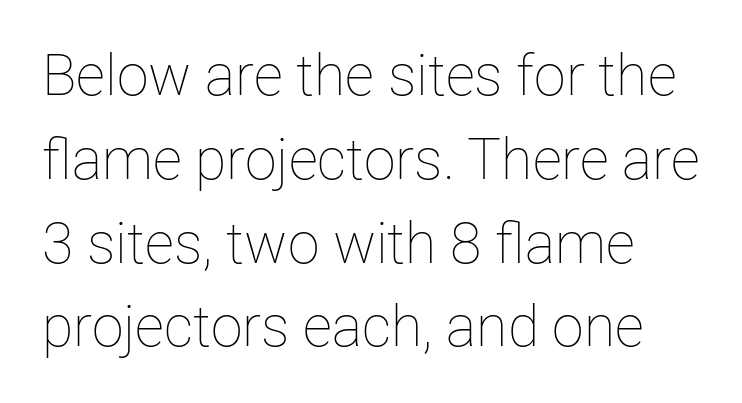
{"italic": "no", "bold": "no", "weight": "thin", "width": "normal", "stroke_contrast": "low", "x_height": "medium", "monospaced": "no", "underline": "no", "line_spacing": "normal", "line_spacing_ratio": 1.47, "letter_spacing": "normal", "letter_spacing_em": 0.0, "glyph_px": 57}
